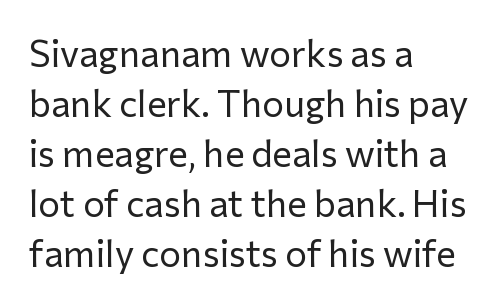
Q: Is the text bold? A: No.
Q: Is the text italic (slanted)? A: No, it is upright.
Q: Is the typeface a serif or a sans-serif typeface? A: Sans-serif.
Q: Is the text underlined? A: No.
Q: How is the paragraph aligned? A: Left-aligned.
Q: Is the spacing between letters normal or unusually wide? A: Normal.
Q: Is the spacing between lines tight, normal or loose? A: Normal.
Q: Width (condensed, normal, or wide)? A: Normal.
Q: Stroke contrast? A: Low.
Q: x-height? A: Medium.
Q: Monospaced? A: No.
